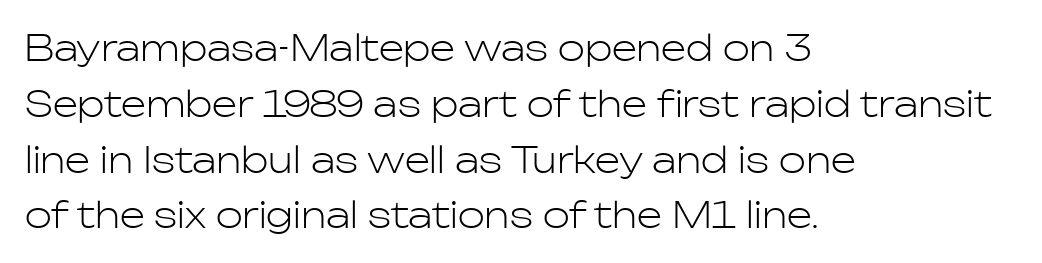
{"serif": "no", "italic": "no", "bold": "no", "weight": "light", "width": "normal", "stroke_contrast": "low", "x_height": "medium", "monospaced": "no", "underline": "no", "align": "left", "line_spacing": "normal", "line_spacing_ratio": 1.55, "letter_spacing": "normal", "letter_spacing_em": 0.0, "glyph_px": 36}
